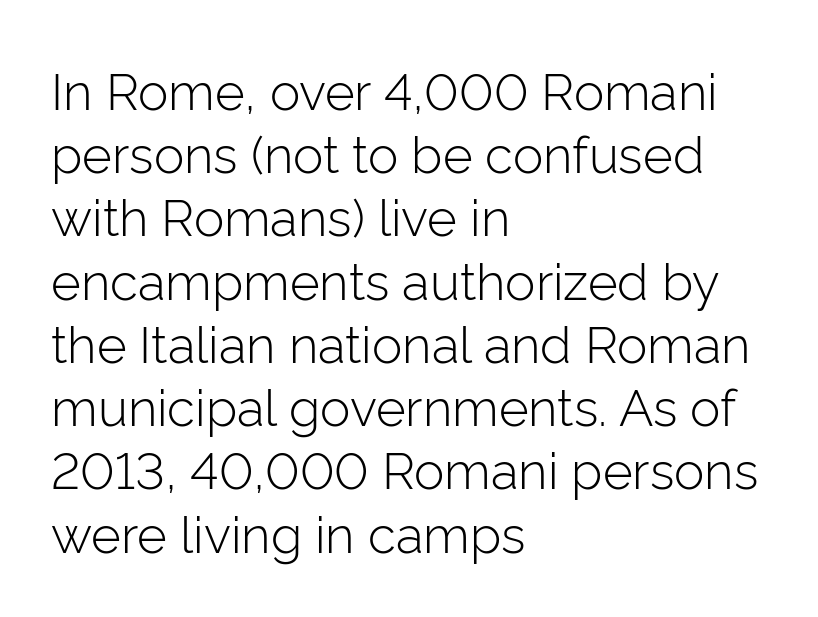
The image shows 51 px light sans-serif type, upright; set left-aligned, line spacing 1.24x, normal letter spacing, not underlined; low stroke contrast and a medium x-height.
